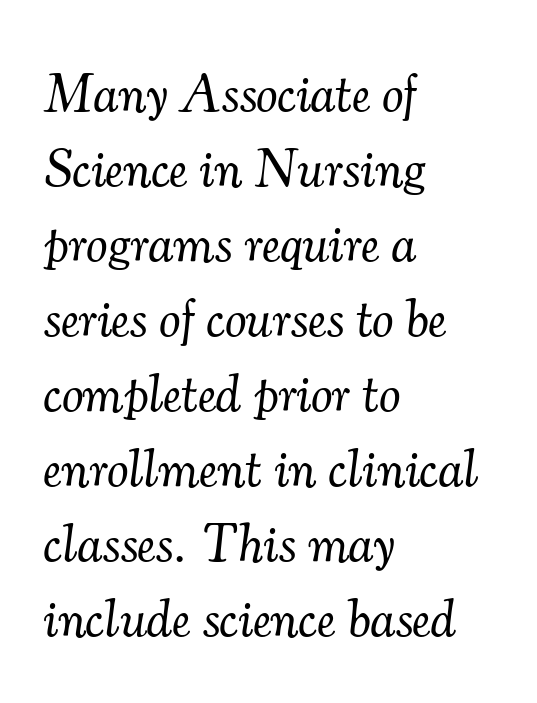
Every row of glyphs begins at an identical x-position on the left. The letterforms sit at book weight or below. Characters follow at the spacing the type designer built in. The rendering applies a slant to the glyphs.
